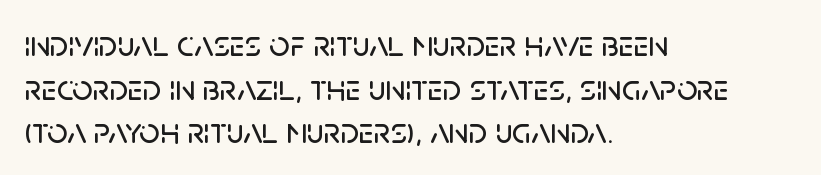
The image shows 36 px sans-serif type, upright; set left-aligned, line spacing 1.21x, normal letter spacing, not underlined; low stroke contrast and a large x-height.
